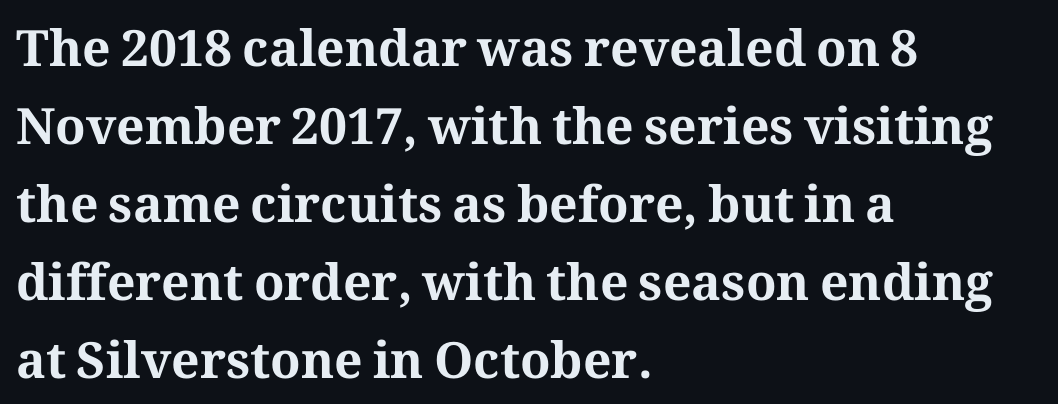
{"serif": "yes", "italic": "no", "bold": "yes", "weight": "bold", "width": "normal", "stroke_contrast": "medium", "x_height": "medium", "monospaced": "no", "underline": "no", "align": "left", "line_spacing": "normal", "line_spacing_ratio": 1.56, "letter_spacing": "normal", "letter_spacing_em": 0.0, "glyph_px": 50}
